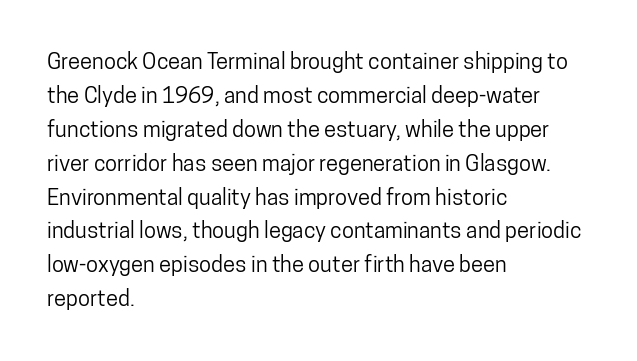
The image shows 22 px text type, upright; set left-aligned, normal line spacing (1.54x), normal letter spacing, not underlined.
